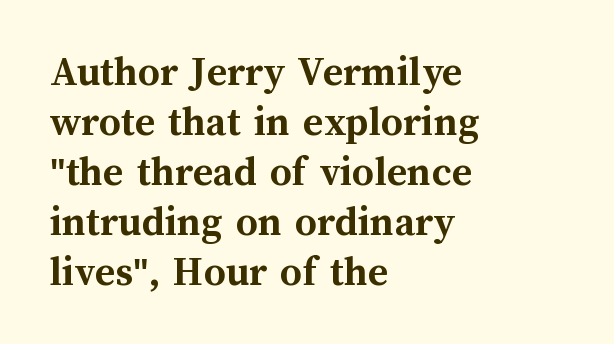
Q: Is the text bold? A: Yes.
Q: Is the text italic (slanted)? A: No, it is upright.
Q: Is the text underlined? A: No.
Q: How is the paragraph aligned? A: Left-aligned.
Q: Is the spacing between letters normal or unusually wide? A: Normal.
Q: Width (condensed, normal, or wide)? A: Normal.
Q: Stroke contrast? A: Medium.
Q: x-height? A: Medium.
Q: Monospaced? A: No.
